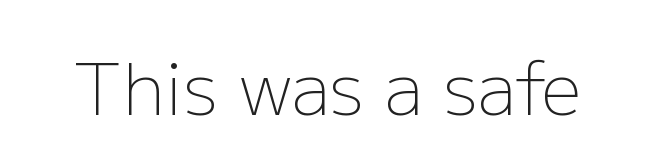
The image shows 71 px light sans-serif type, upright; set normal letter spacing, not underlined; low stroke contrast and a medium x-height.
